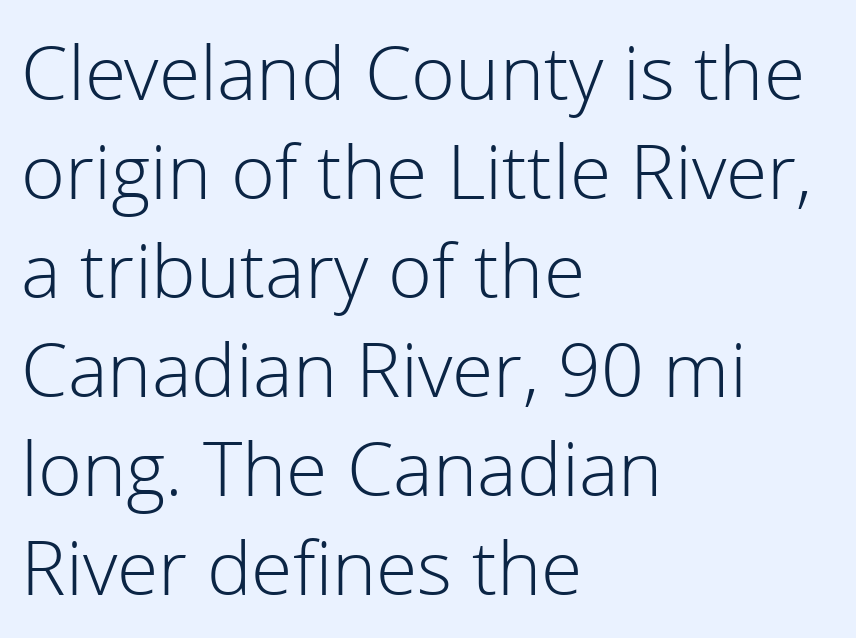
The image shows 75 px light sans-serif type, upright; set left-aligned, normal line spacing (1.32x), normal letter spacing, not underlined; low stroke contrast and a medium x-height.
